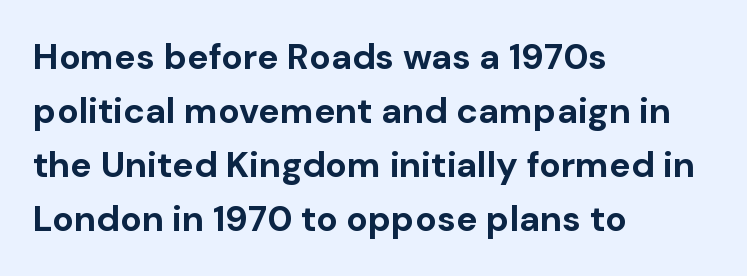
Each row of text sits above clean, open space. Left-aligned paragraph, ragged on the right. Here the glyphs are tracked normally, forming tight word shapes. Summary of vertical rhythm: regular, with standard interline spacing.
